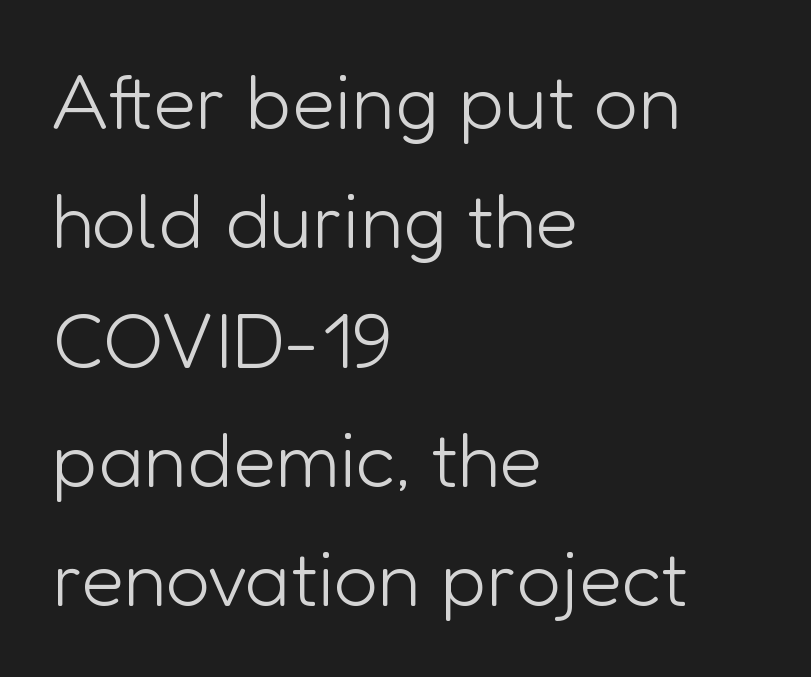
{"serif": "no", "italic": "no", "bold": "no", "weight": "light", "width": "normal", "stroke_contrast": "low", "x_height": "medium", "monospaced": "no", "underline": "no", "align": "left", "line_spacing": "normal", "line_spacing_ratio": 1.53, "letter_spacing": "normal", "letter_spacing_em": 0.0, "glyph_px": 78}
